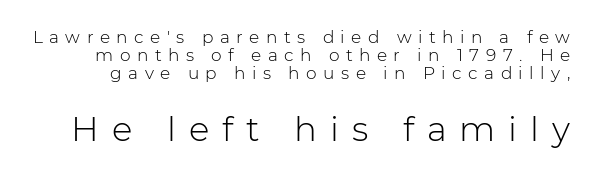
{"serif": "no", "italic": "no", "bold": "no", "weight": "light", "width": "normal", "stroke_contrast": "low", "x_height": "medium", "monospaced": "no", "underline": "no", "line_spacing": "tight", "line_spacing_ratio": 1.07, "letter_spacing": "wide", "letter_spacing_em": 0.38, "larger_block": "second", "size_ratio": 2.0, "glyph_px": 34}
